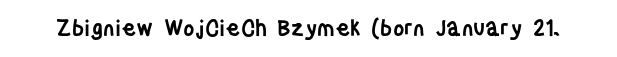
{"italic": "no", "bold": "semi", "underline": "no", "letter_spacing": "normal", "letter_spacing_em": 0.0, "glyph_px": 22}
